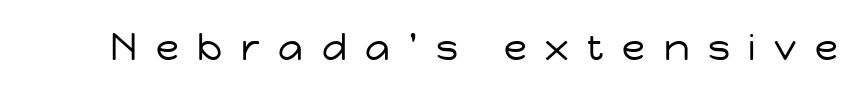
Q: Is the text bold? A: No.
Q: Is the text italic (slanted)? A: No, it is upright.
Q: Is the typeface a serif or a sans-serif typeface? A: Sans-serif.
Q: Is the text underlined? A: No.
Q: Is the spacing between letters normal or unusually wide? A: Unusually wide.
Q: Width (condensed, normal, or wide)? A: Normal.
Q: Stroke contrast? A: Low.
Q: x-height? A: Medium.
Q: Monospaced? A: No.
